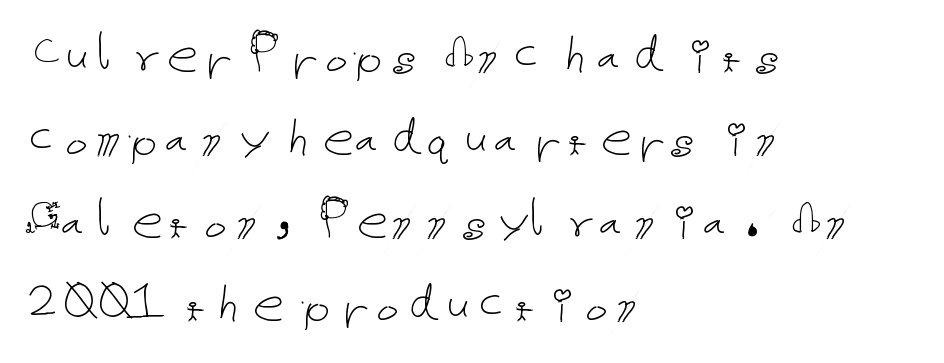
The image shows 62 px thin type, upright; set left-aligned, normal line spacing (1.34x), normal letter spacing, not underlined; low stroke contrast and a medium x-height.
